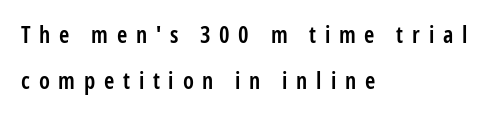
In terms of letterspacing, this is a distinctly airy, spread setting. The passage shown stacks its lines with a broad gap. These lines stack with their left ends in a neat column. Any mark beneath the type? The region is blank. When letters stand straight like this, we call the style roman or upright.
